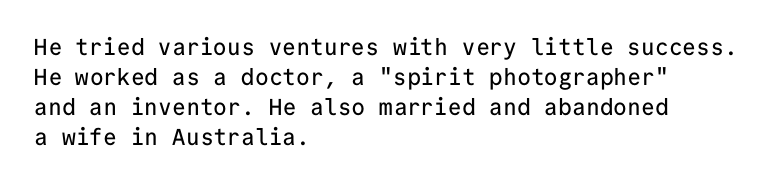
{"italic": "no", "underline": "no", "align": "left", "line_spacing": "normal", "line_spacing_ratio": 1.3, "letter_spacing": "normal", "letter_spacing_em": 0.0, "glyph_px": 23}
